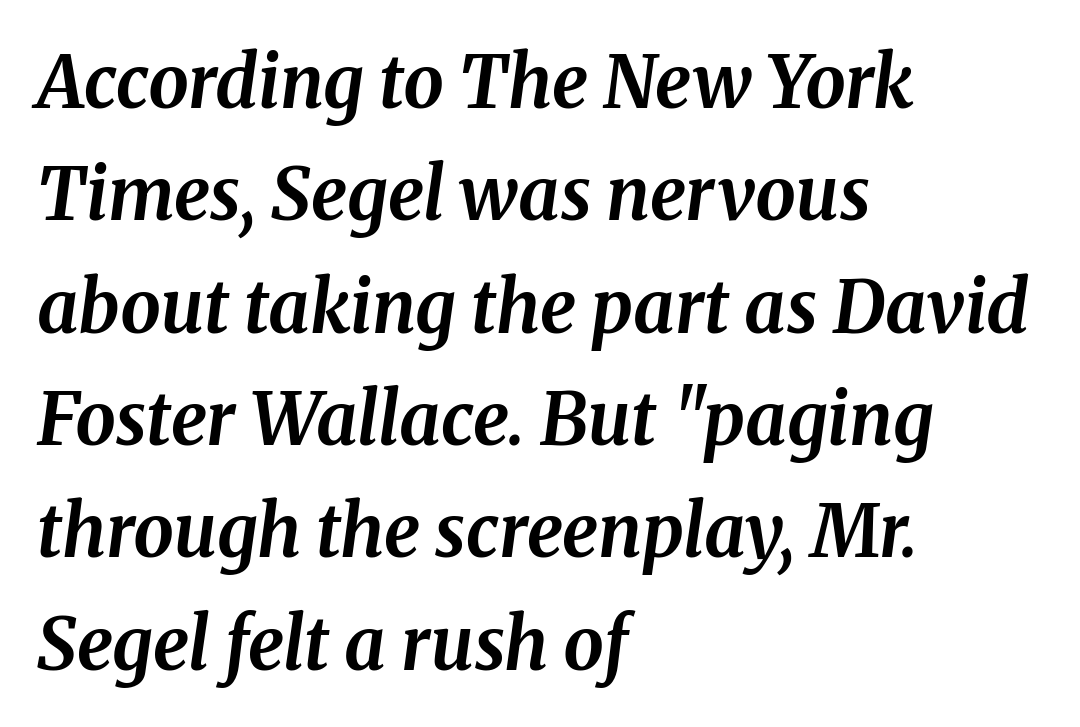
The image shows 72 px bold type, italic (leaning right); set left-aligned, normal line spacing (1.56x), normal letter spacing, not underlined; medium stroke contrast and a medium x-height.
